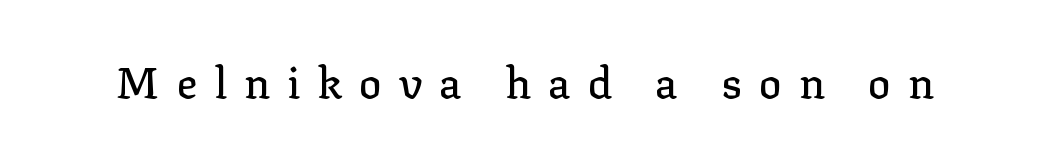
This rendering features lettering with no underline. Between one letter and the next there's a generous, obvious gap. Looks like regular typesetting: each glyph gets only the width it needs. Serif or sans? Serif — the stroke terminals have little feet.
